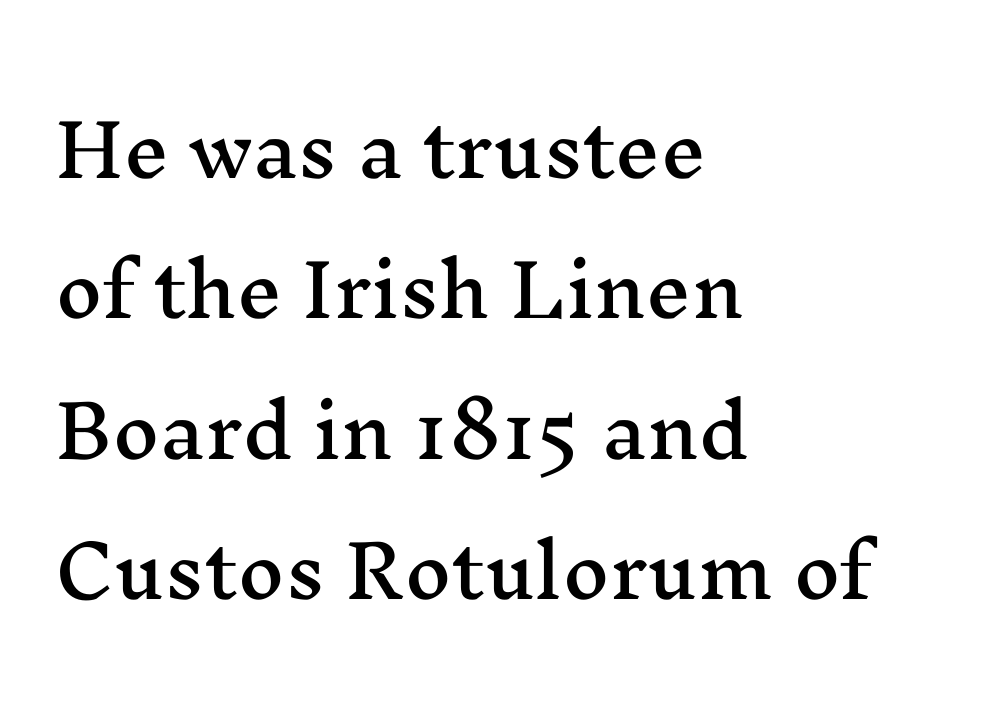
The image shows 72 px wide serif type, upright; set left-aligned, loose line spacing (1.95x), normal letter spacing, not underlined; medium stroke contrast and a medium x-height.
